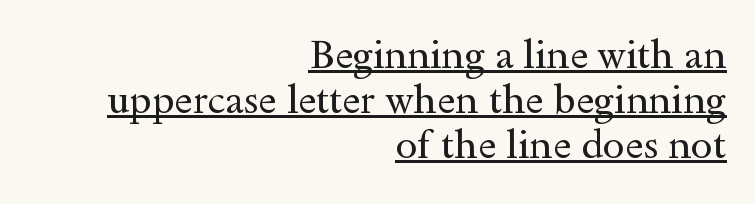
Every character sits straight up, as roman type does. Words appear dense and cohesive because spacing is normal. A rule runs beneath these lines of type. Old-style or modern, the face here clearly has serifs. Does the copy run flush right? Yes — the right margin is perfectly even.
